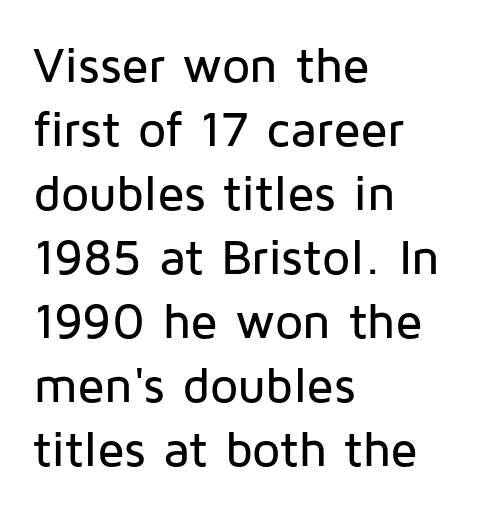
Q: Is the text italic (slanted)? A: No, it is upright.
Q: Is the typeface a serif or a sans-serif typeface? A: Sans-serif.
Q: Is the text underlined? A: No.
Q: How is the paragraph aligned? A: Left-aligned.
Q: Is the spacing between letters normal or unusually wide? A: Normal.
Q: Is the spacing between lines tight, normal or loose? A: Normal.
Q: Width (condensed, normal, or wide)? A: Normal.
Q: Stroke contrast? A: Low.
Q: x-height? A: Medium.
Q: Monospaced? A: No.
